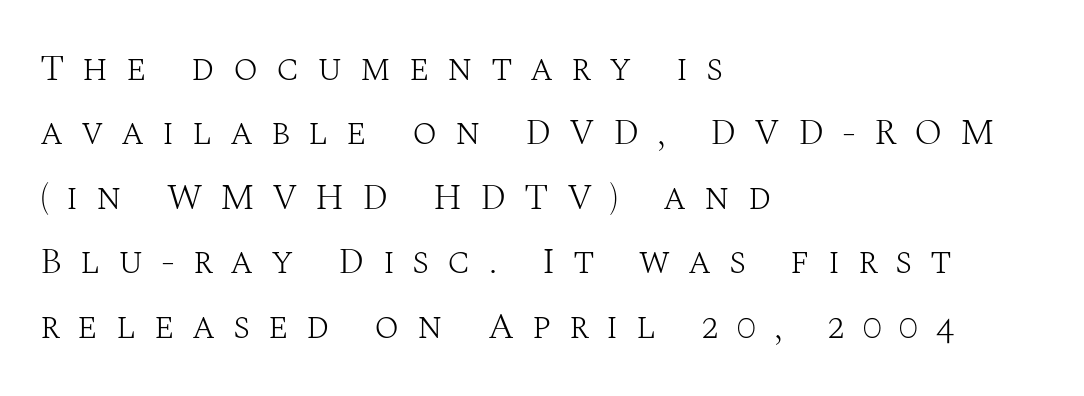
The image shows 37 px light serif type, upright; set left-aligned, line spacing 1.74x, unusually wide letter spacing (+0.48 em), not underlined; medium stroke contrast and a large x-height.
